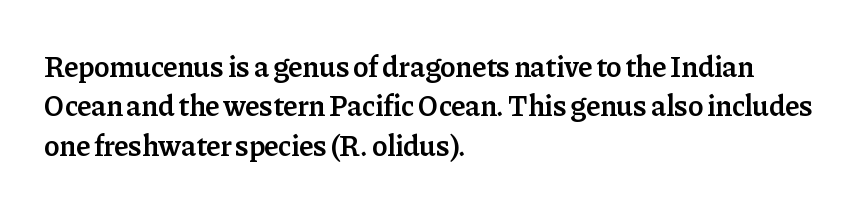
{"serif": "yes", "italic": "no", "bold": "semi", "weight": "semibold", "width": "normal", "stroke_contrast": "low", "x_height": "medium", "monospaced": "no", "underline": "no", "align": "left", "line_spacing": "normal", "line_spacing_ratio": 1.36, "letter_spacing": "normal", "letter_spacing_em": 0.0, "glyph_px": 29}
